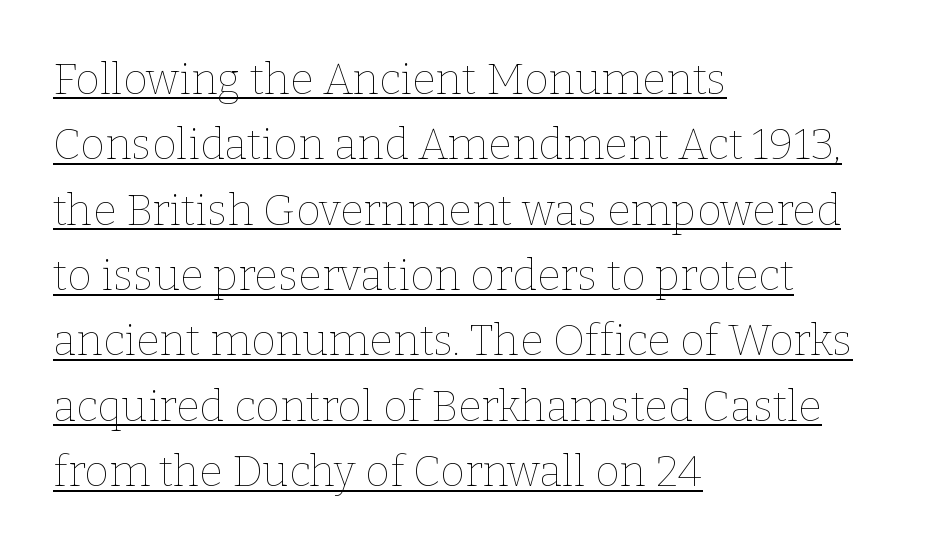
The image shows 43 px thin type, upright; set left-aligned, normal line spacing (1.52x), normal letter spacing, underlined; low stroke contrast and a medium x-height.
